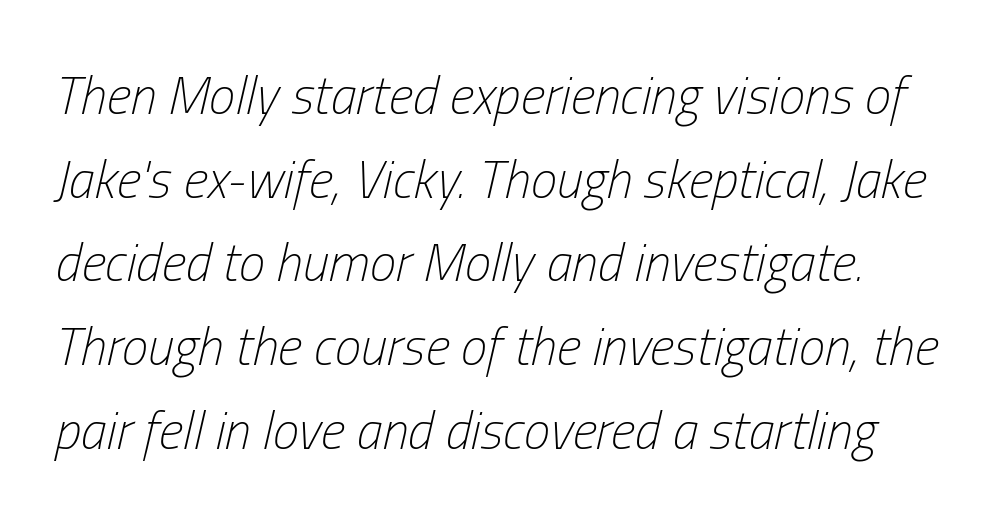
{"italic": "yes", "lean": "right", "slant_degrees": 13, "bold": "no", "weight": "light", "width": "condensed", "stroke_contrast": "low", "x_height": "medium", "monospaced": "no", "underline": "no", "line_spacing": "normal", "line_spacing_ratio": 1.58, "letter_spacing": "normal", "letter_spacing_em": 0.0, "glyph_px": 53}
